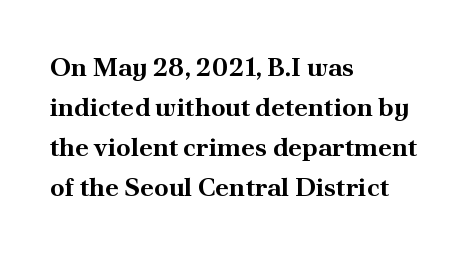
{"italic": "no", "bold": "yes", "underline": "no", "align": "left", "line_spacing": "normal", "line_spacing_ratio": 1.54, "letter_spacing": "normal", "letter_spacing_em": 0.0, "glyph_px": 26}
